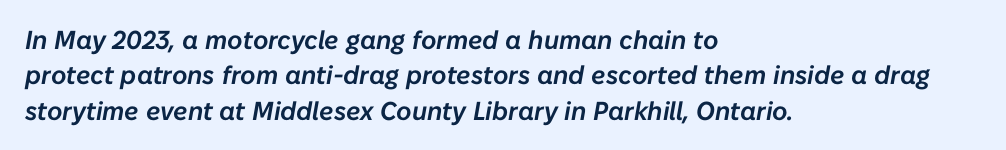
The rows are spaced the way most documents space them. The lines are quadded left. Nothing unusual about the tracking: characters are spaced as the font intends. The axis of the letterforms is tilted away from vertical.
